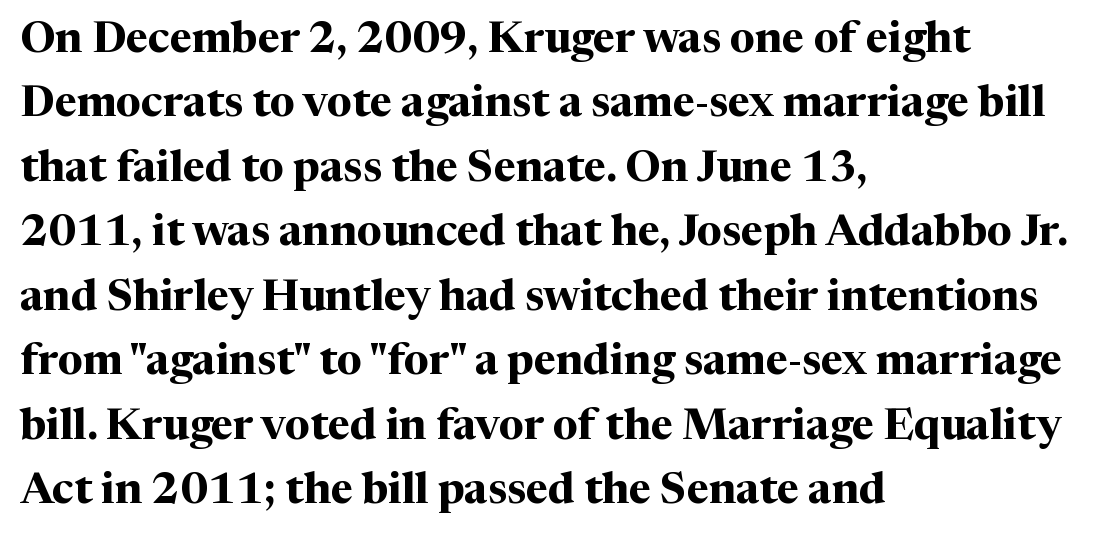
The image shows 43 px bold serif type, upright; set left-aligned, normal line spacing (1.5x), normal letter spacing, not underlined; medium stroke contrast and a medium x-height.
